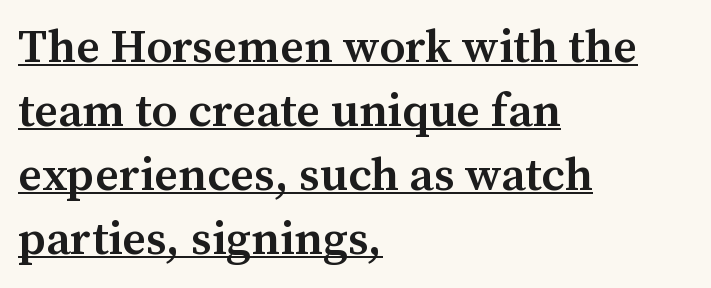
Q: Is the text bold? A: Semi-bold.
Q: Is the text italic (slanted)? A: No, it is upright.
Q: Is the typeface a serif or a sans-serif typeface? A: Serif.
Q: Is the text underlined? A: Yes.
Q: How is the paragraph aligned? A: Left-aligned.
Q: Is the spacing between letters normal or unusually wide? A: Normal.
Q: Is the spacing between lines tight, normal or loose? A: Normal.
Q: Width (condensed, normal, or wide)? A: Normal.
Q: Stroke contrast? A: Medium.
Q: x-height? A: Medium.
Q: Monospaced? A: No.
